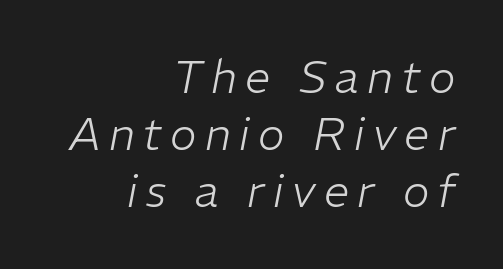
{"italic": "yes", "lean": "right", "slant_degrees": 11, "bold": "no", "weight": "light", "width": "normal", "stroke_contrast": "low", "x_height": "medium", "monospaced": "no", "underline": "no", "align": "right", "line_spacing": "normal", "line_spacing_ratio": 1.27, "glyph_px": 45}
